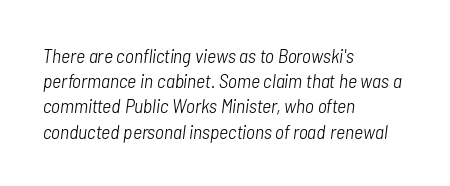
Q: Is the text bold? A: No.
Q: Is the text italic (slanted)? A: Yes, it leans right by about 7 degrees.
Q: Is the text underlined? A: No.
Q: How is the paragraph aligned? A: Left-aligned.
Q: Is the spacing between letters normal or unusually wide? A: Normal.
Q: Is the spacing between lines tight, normal or loose? A: Normal.
